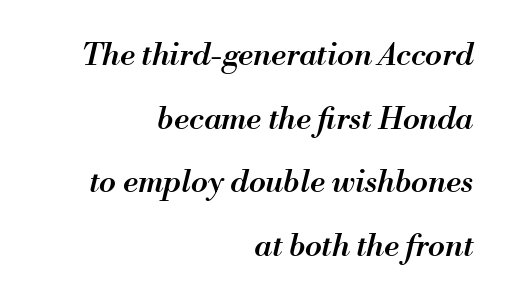
The image shows 31 px semibold type, italic (leaning right); set right-aligned, loose line spacing (2.05x), normal letter spacing, not underlined; medium stroke contrast and a small x-height.
